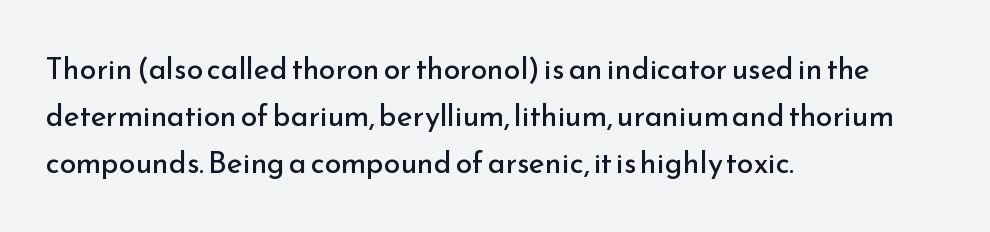
Q: Is the text bold? A: No.
Q: Is the text italic (slanted)? A: No, it is upright.
Q: Is the typeface a serif or a sans-serif typeface? A: Sans-serif.
Q: Is the text underlined? A: No.
Q: How is the paragraph aligned? A: Left-aligned.
Q: Is the spacing between letters normal or unusually wide? A: Normal.
Q: Is the spacing between lines tight, normal or loose? A: Normal.
Q: Width (condensed, normal, or wide)? A: Normal.
Q: Stroke contrast? A: Low.
Q: x-height? A: Small.
Q: Monospaced? A: No.
